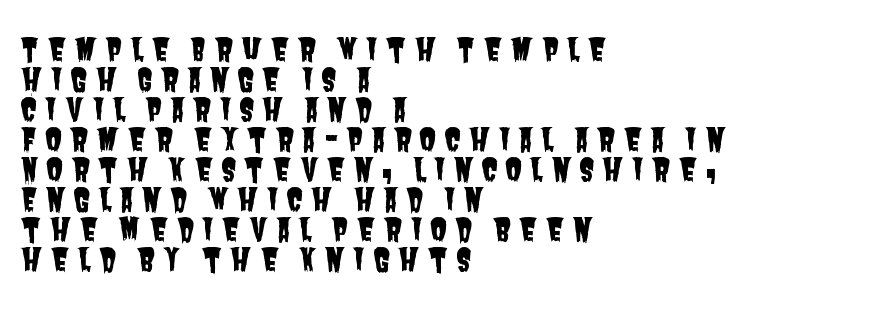
Q: Is the typeface a serif or a sans-serif typeface? A: Sans-serif.
Q: Is the text underlined? A: No.
Q: How is the paragraph aligned? A: Left-aligned.
Q: Is the spacing between letters normal or unusually wide? A: Unusually wide.
Q: Is the spacing between lines tight, normal or loose? A: Tight.
Q: Width (condensed, normal, or wide)? A: Condensed.
Q: Stroke contrast? A: Low.
Q: x-height? A: Large.
Q: Monospaced? A: No.
